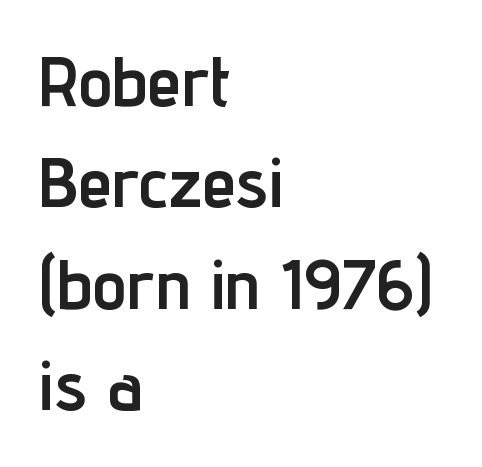
{"serif": "no", "italic": "no", "bold": "yes", "weight": "semibold", "width": "condensed", "stroke_contrast": "low", "x_height": "medium", "monospaced": "no", "underline": "no", "align": "left", "line_spacing": "normal", "line_spacing_ratio": 1.47, "letter_spacing": "normal", "letter_spacing_em": 0.0, "glyph_px": 69}
